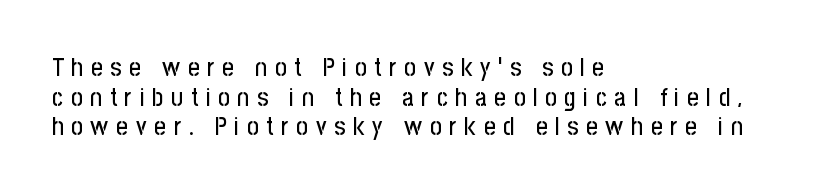
Q: Is the text italic (slanted)? A: No, it is upright.
Q: Is the text underlined? A: No.
Q: How is the paragraph aligned? A: Left-aligned.
Q: Is the spacing between letters normal or unusually wide? A: Unusually wide.
